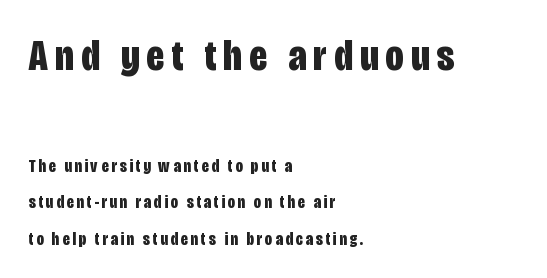
If you squint, the top block still reads clearly — it's the larger of the two. Notice how the stems are strictly vertical — no italics here. The letters advance in unequal steps, a hallmark of proportional type. Leftover space on each line is placed entirely after the last word.
